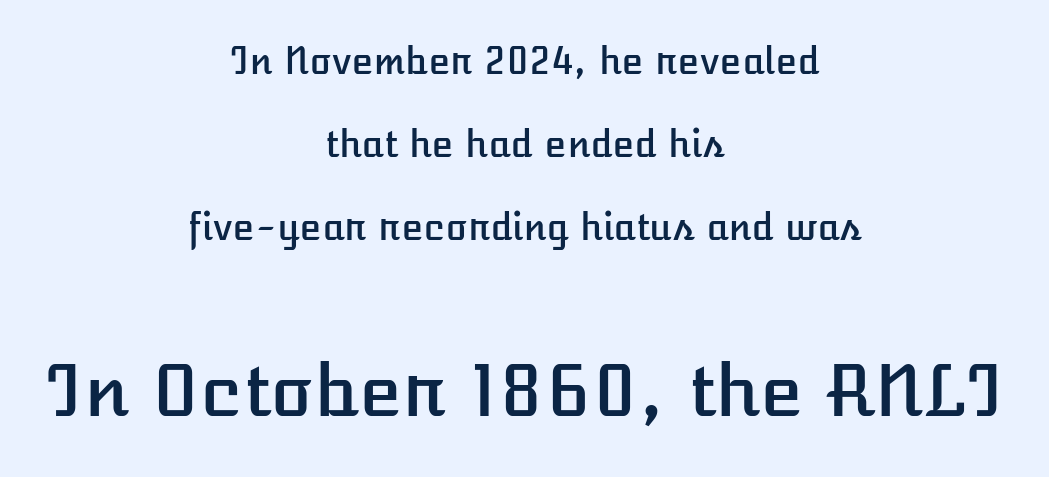
Q: Is the text italic (slanted)? A: No, it is upright.
Q: Is the text underlined? A: No.
Q: How is the paragraph aligned? A: Centered.
Q: Is the spacing between letters normal or unusually wide? A: Normal.
Q: Is the spacing between lines tight, normal or loose? A: Loose.
Q: Which block of text is set in a larger size, the first (top) or the second (bottom)? A: The second (bottom) one.
Q: Width (condensed, normal, or wide)? A: Normal.
Q: Stroke contrast? A: Low.
Q: x-height? A: Medium.
Q: Monospaced? A: No.
